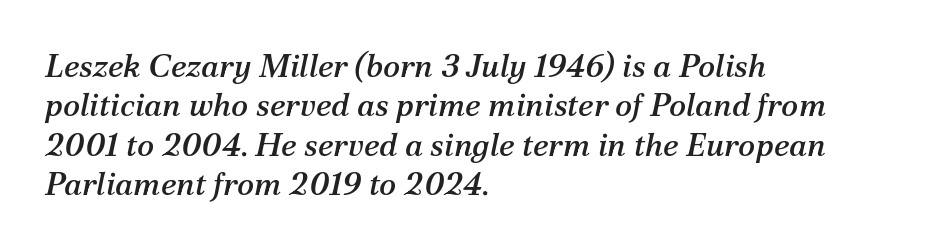
Tracking here is standard; glyphs follow each other at the usual distance. Each letter keeps its own natural width here, so spacing adapts to shape. Every character sits at an angle, as italics do. The lines in this sample share a left origin and differ only in where they stop. Just letters on the line, the space beneath them empty. Note: serifs present on the glyphs.
